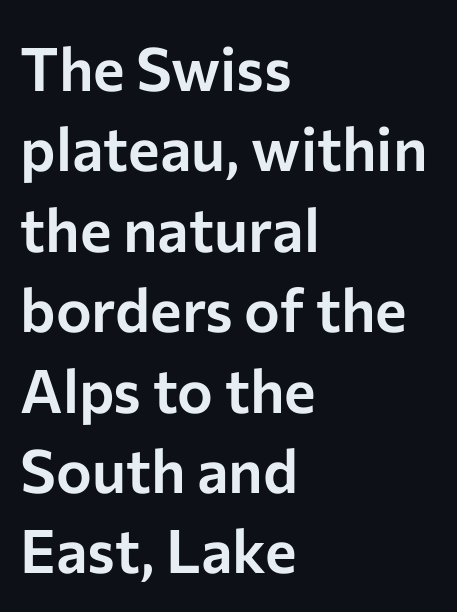
What kind of face is this? One without serifs — a sans. Just letters on the line, the space beneath them empty. The text block is weighted toward the left margin, trailing off unevenly rightward. Is this a fixed-width face? No — the glyphs have proportional, varying widths. Honestly, the row spacing looks completely unremarkable. Tracking here is standard; glyphs follow each other at the usual distance.
